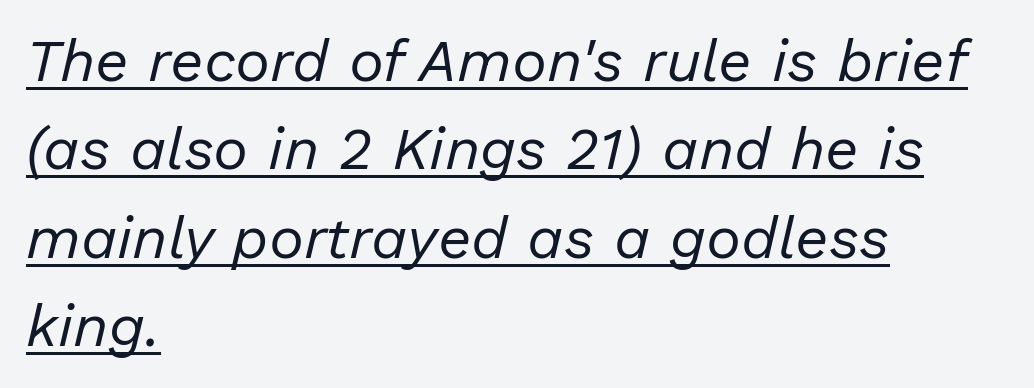
{"italic": "yes", "lean": "right", "slant_degrees": 13, "bold": "no", "weight": "regular", "width": "normal", "stroke_contrast": "low", "x_height": "medium", "monospaced": "no", "underline": "yes", "align": "left", "line_spacing": "normal", "line_spacing_ratio": 1.5, "letter_spacing": "normal", "letter_spacing_em": 0.0, "glyph_px": 59}
